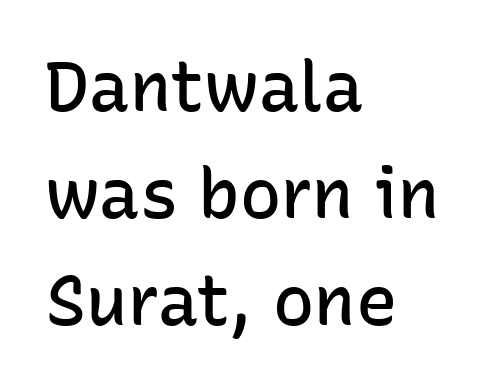
The image shows 69 px semibold sans-serif type, upright; set left-aligned, normal line spacing (1.55x), normal letter spacing, not underlined; low stroke contrast and a medium x-height.
